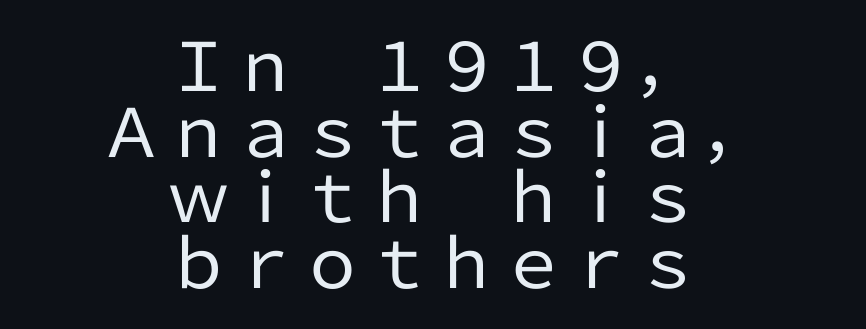
Q: Is the text bold? A: No.
Q: Is the text italic (slanted)? A: No, it is upright.
Q: Is the typeface a serif or a sans-serif typeface? A: Sans-serif.
Q: Is the text underlined? A: No.
Q: How is the paragraph aligned? A: Centered.
Q: Is the spacing between letters normal or unusually wide? A: Normal.
Q: Is the spacing between lines tight, normal or loose? A: Tight.
Q: Width (condensed, normal, or wide)? A: Normal.
Q: Stroke contrast? A: Low.
Q: x-height? A: Medium.
Q: Monospaced? A: No.
